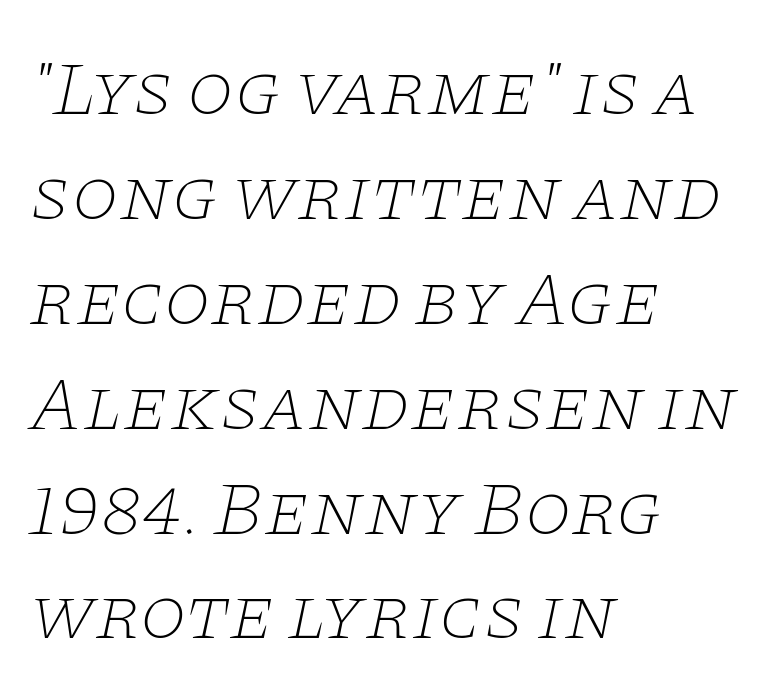
{"serif": "yes", "italic": "yes", "lean": "right", "slant_degrees": 11, "bold": "no", "weight": "thin", "width": "wide", "stroke_contrast": "low", "x_height": "large", "monospaced": "no", "underline": "no", "align": "left", "line_spacing": "normal", "line_spacing_ratio": 1.38, "letter_spacing": "normal", "letter_spacing_em": 0.0, "glyph_px": 76}
